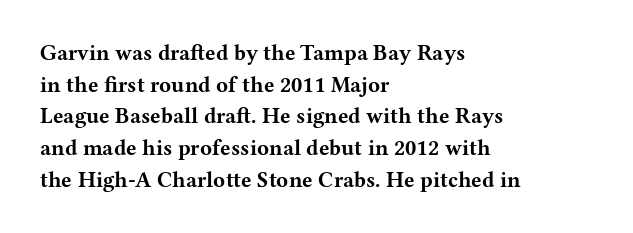
Beneath every word, the page is bare. Successive baselines arrive at the customary interval. It's the straight-up-and-down kind of type. Which margin do the lines hug? The left one — the right edge is uneven. Thick stems and heavy bowls — unmistakably bold.
